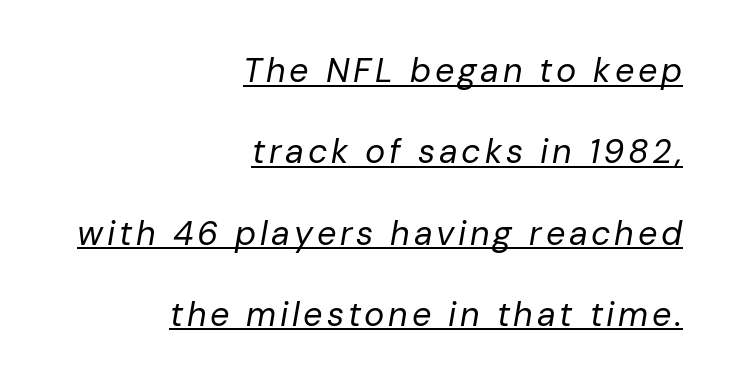
The image shows 34 px regular-weight type, italic (leaning right); set right-aligned, loose line spacing (2.39x), underlined; low stroke contrast and a medium x-height.
